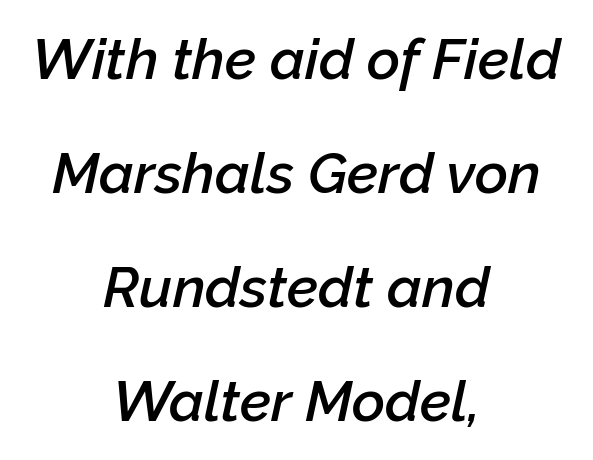
Nobody drew a line under any word here. Strokes here are thickened, but only to semibold level. The vertical gap from one line to the next is large. Does the copy run flush right? No — it is centered line by line.
